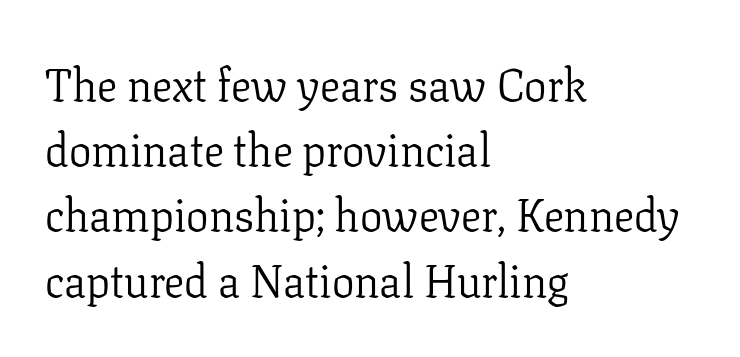
The image shows 45 px light serif type, upright; set left-aligned, normal line spacing (1.45x), normal letter spacing, not underlined; low stroke contrast and a medium x-height.
